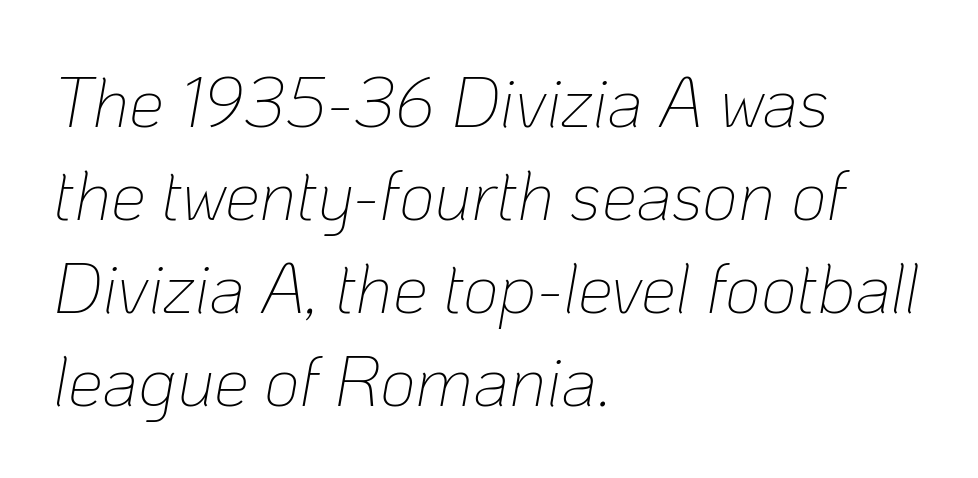
Q: Is the text bold? A: No.
Q: Is the text italic (slanted)? A: Yes, it leans right by about 10 degrees.
Q: Is the text underlined? A: No.
Q: How is the paragraph aligned? A: Left-aligned.
Q: Is the spacing between letters normal or unusually wide? A: Normal.
Q: Is the spacing between lines tight, normal or loose? A: Normal.
Q: Width (condensed, normal, or wide)? A: Normal.
Q: Stroke contrast? A: Low.
Q: x-height? A: Medium.
Q: Monospaced? A: No.
